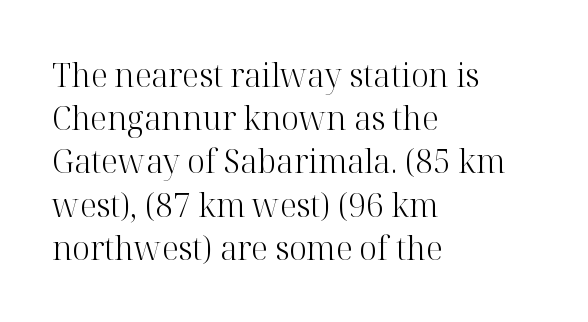
{"serif": "yes", "italic": "no", "bold": "no", "weight": "light", "width": "normal", "stroke_contrast": "high", "x_height": "medium", "monospaced": "no", "underline": "no", "align": "left", "line_spacing": "normal", "line_spacing_ratio": 1.35, "letter_spacing": "normal", "letter_spacing_em": 0.0, "glyph_px": 32}
